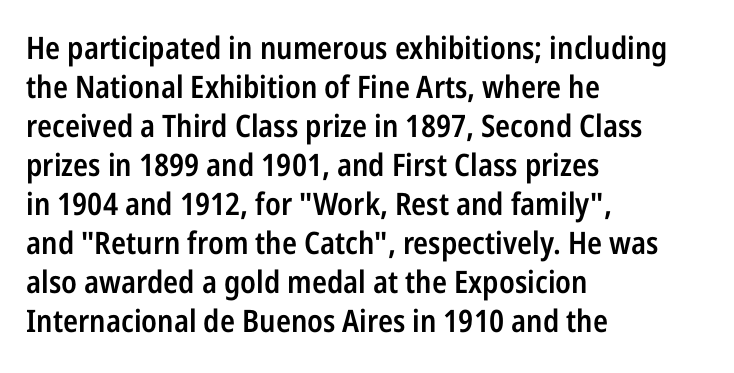
{"serif": "no", "italic": "no", "bold": "semi", "weight": "semibold", "width": "condensed", "stroke_contrast": "low", "x_height": "medium", "monospaced": "no", "underline": "no", "align": "left", "line_spacing": "normal", "line_spacing_ratio": 1.26, "letter_spacing": "normal", "letter_spacing_em": 0.0, "glyph_px": 31}
